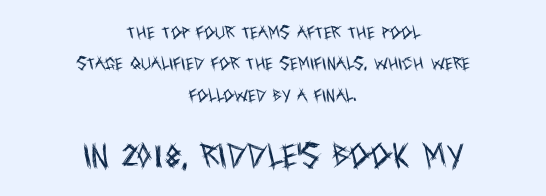
Ascenders rise straight up at ninety degrees. Whoever set this made the second block the dominant, larger element. Descenders hang freely into open space. Horizontal bands of white between lines are thick stripes.
